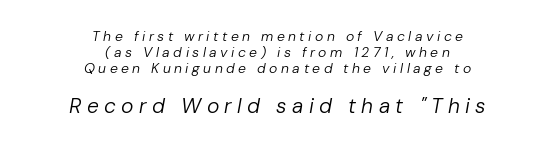
Q: Is the text bold? A: No.
Q: Is the text italic (slanted)? A: Yes, it leans right by about 10 degrees.
Q: Is the text underlined? A: No.
Q: How is the paragraph aligned? A: Centered.
Q: Is the spacing between letters normal or unusually wide? A: Unusually wide.
Q: Is the spacing between lines tight, normal or loose? A: Tight.
Q: Which block of text is set in a larger size, the first (top) or the second (bottom)? A: The second (bottom) one.
